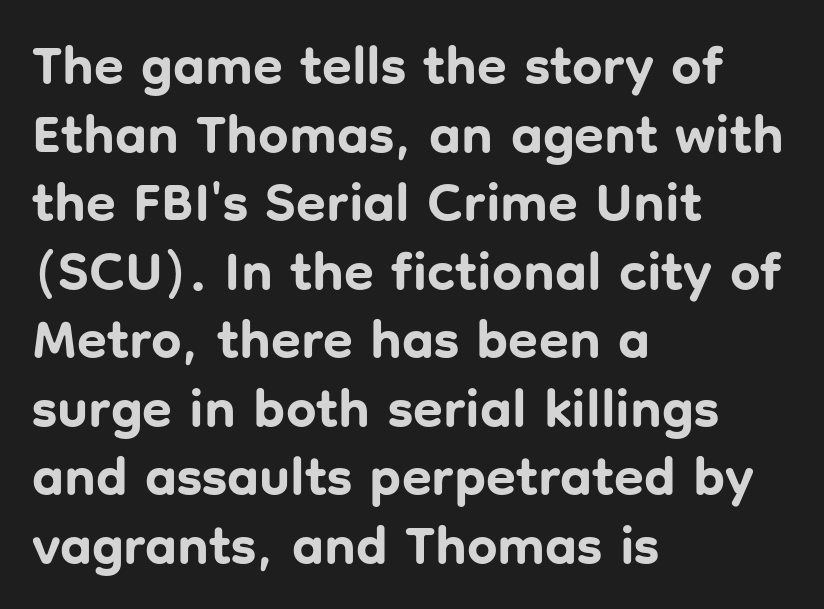
The image shows 54 px bold sans-serif type, upright; set left-aligned, normal line spacing (1.27x), normal letter spacing, not underlined; low stroke contrast and a medium x-height.
